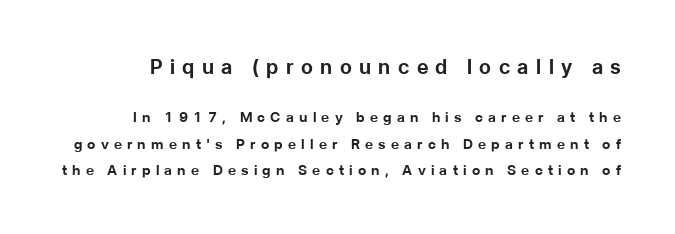
Q: Is the text bold? A: Yes.
Q: Is the text italic (slanted)? A: No, it is upright.
Q: Is the text underlined? A: No.
Q: Is the spacing between letters normal or unusually wide? A: Unusually wide.
Q: Is the spacing between lines tight, normal or loose? A: Loose.
Q: Which block of text is set in a larger size, the first (top) or the second (bottom)? A: The first (top) one.
